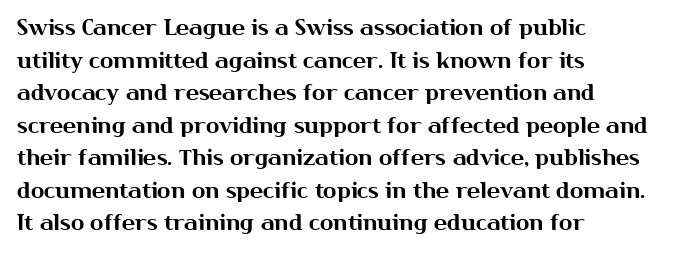
The string is rendered with underlining switched off. Successive baselines arrive at the customary interval. The paragraph shown leans on its left margin. Do the letters lean? They stand straight. The passage shown has conventional tracking throughout.
